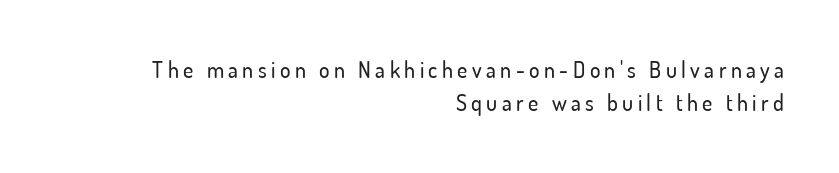
The image shows 22 px text type, upright; set right-aligned, normal line spacing (1.51x), unusually wide letter spacing (+0.2 em), not underlined.
